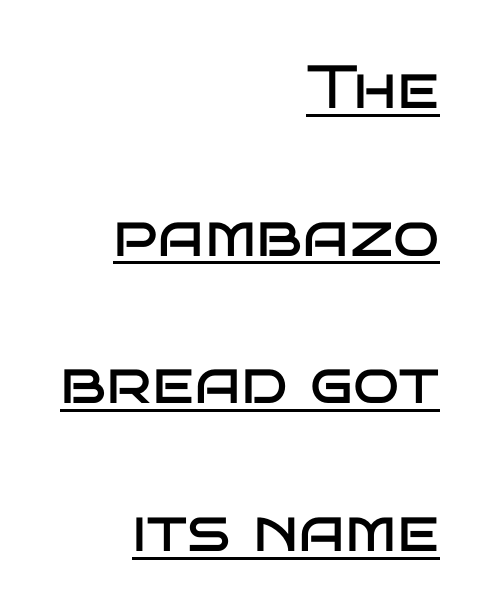
The image shows 61 px regular-weight, wide sans-serif type, upright; set right-aligned, loose line spacing (2.42x), normal letter spacing, underlined; low stroke contrast and a large x-height.
